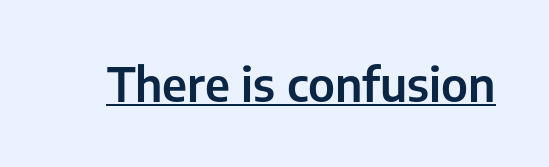
Q: Is the text italic (slanted)? A: No, it is upright.
Q: Is the typeface a serif or a sans-serif typeface? A: Sans-serif.
Q: Is the text underlined? A: Yes.
Q: Is the spacing between letters normal or unusually wide? A: Normal.
Q: Width (condensed, normal, or wide)? A: Normal.
Q: Stroke contrast? A: Low.
Q: x-height? A: Medium.
Q: Monospaced? A: No.
